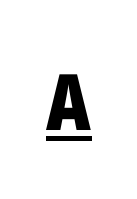
{"serif": "no", "italic": "no", "bold": "yes", "weight": "bold", "width": "condensed", "stroke_contrast": "low", "x_height": "medium", "monospaced": "no", "underline": "yes", "letter_spacing": "wide", "letter_spacing_em": 0.46, "glyph_px": 78}
